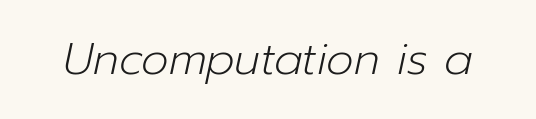
Rendered with sloped, italic letterforms. A clean baseline with only descenders dipping below it. Unbolded letterforms with no extra heft. Tracking here is standard; glyphs follow each other at the usual distance.
